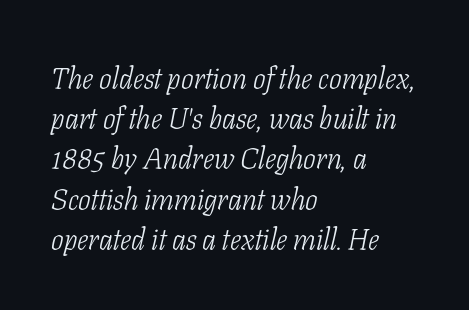
Bare-footed words on every line. Weight: not bold — regular or lighter. Emphasis-style slanted type is in use. Each new line begins a customary step beneath the previous one. Compared with typical body copy, the letter spacing here is the same. Does the copy run flush right? No — it runs flush left.
